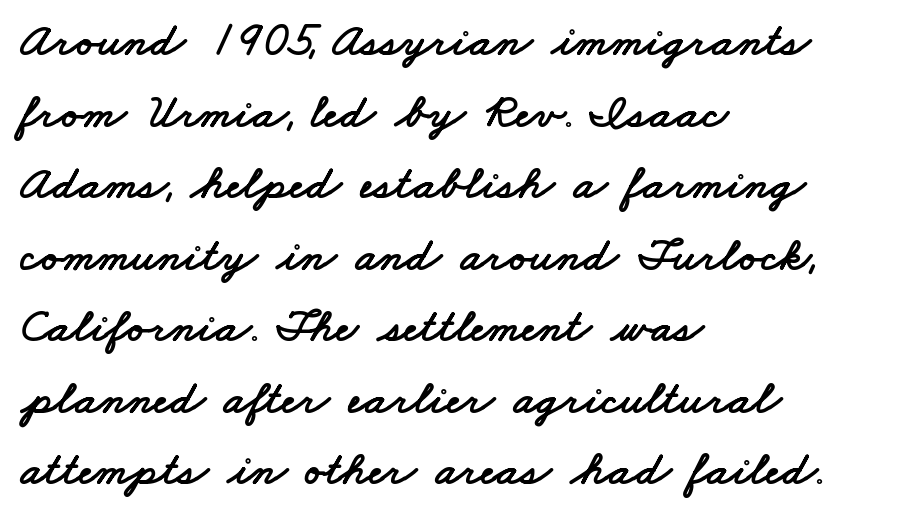
Q: Is the typeface a serif or a sans-serif typeface? A: Sans-serif.
Q: Is the text underlined? A: No.
Q: How is the paragraph aligned? A: Left-aligned.
Q: Is the spacing between letters normal or unusually wide? A: Normal.
Q: Is the spacing between lines tight, normal or loose? A: Normal.
Q: Width (condensed, normal, or wide)? A: Wide.
Q: Stroke contrast? A: Low.
Q: x-height? A: Small.
Q: Monospaced? A: No.
